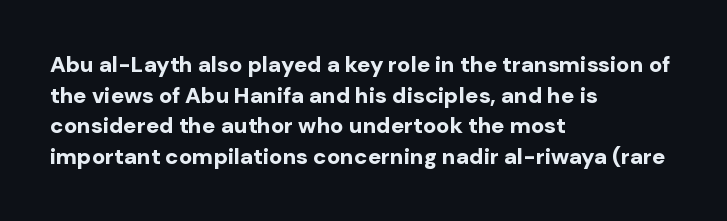
The image shows 22 px bold type, upright; set left-aligned, normal line spacing (1.39x), normal letter spacing, not underlined.
